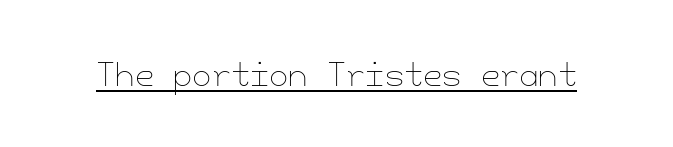
{"italic": "no", "bold": "no", "weight": "thin", "width": "normal", "stroke_contrast": "low", "x_height": "small", "underline": "yes", "letter_spacing": "normal", "letter_spacing_em": 0.0, "glyph_px": 31}
